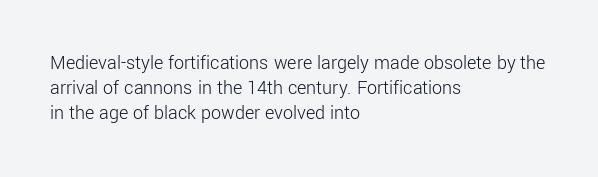
The image shows 20 px text type, upright; set left-aligned, normal line spacing (1.25x), normal letter spacing, not underlined.
